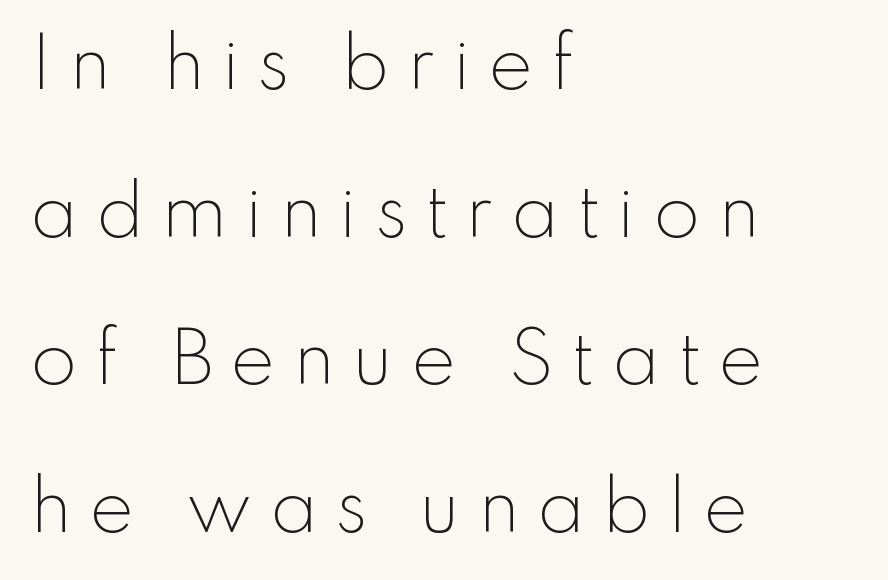
Q: Is the text bold? A: No.
Q: Is the text italic (slanted)? A: No, it is upright.
Q: Is the typeface a serif or a sans-serif typeface? A: Sans-serif.
Q: Is the text underlined? A: No.
Q: How is the paragraph aligned? A: Left-aligned.
Q: Is the spacing between letters normal or unusually wide? A: Unusually wide.
Q: Is the spacing between lines tight, normal or loose? A: Loose.
Q: Width (condensed, normal, or wide)? A: Normal.
Q: Stroke contrast? A: Low.
Q: x-height? A: Small.
Q: Monospaced? A: No.
